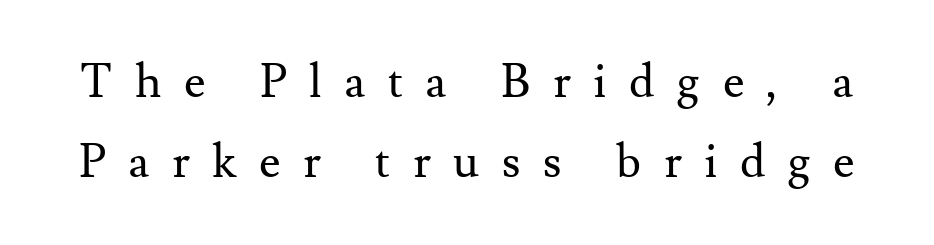
{"serif": "yes", "italic": "no", "bold": "no", "weight": "regular", "width": "normal", "stroke_contrast": "medium", "x_height": "small", "monospaced": "no", "underline": "no", "line_spacing": "normal", "line_spacing_ratio": 1.7, "letter_spacing": "wide", "letter_spacing_em": 0.48, "glyph_px": 47}
